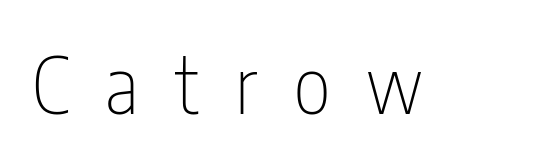
Q: Is the text bold? A: No.
Q: Is the text italic (slanted)? A: No, it is upright.
Q: Is the typeface a serif or a sans-serif typeface? A: Sans-serif.
Q: Is the text underlined? A: No.
Q: Is the spacing between letters normal or unusually wide? A: Unusually wide.
Q: Width (condensed, normal, or wide)? A: Condensed.
Q: Stroke contrast? A: Low.
Q: x-height? A: Medium.
Q: Monospaced? A: No.
